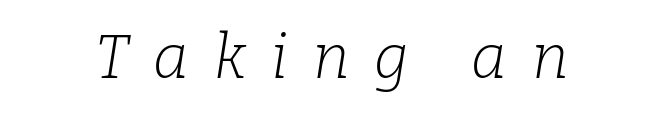
What stands out about the letter spacing? Its width — letters are far apart. Letters have the restrained weight of plain body copy at most. Is this a fixed-width face? No — the glyphs have proportional, varying widths. Rendered with sloped, italic letterforms. Honestly, there is no underline to notice here at all.
